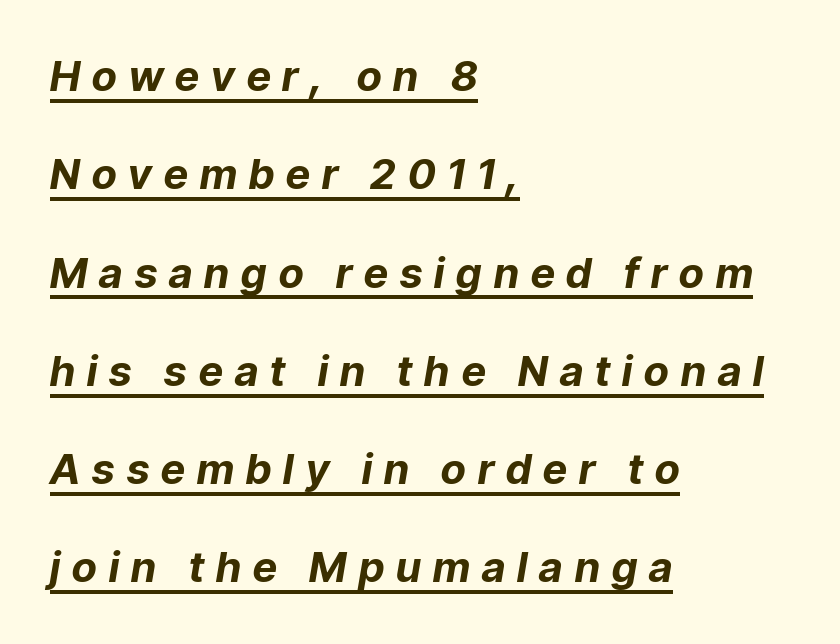
Q: Is the text bold? A: Yes.
Q: Is the text italic (slanted)? A: Yes, it leans right by about 9 degrees.
Q: Is the text underlined? A: Yes.
Q: How is the paragraph aligned? A: Left-aligned.
Q: Is the spacing between letters normal or unusually wide? A: Unusually wide.
Q: Is the spacing between lines tight, normal or loose? A: Loose.
Q: Width (condensed, normal, or wide)? A: Normal.
Q: Stroke contrast? A: Low.
Q: x-height? A: Medium.
Q: Monospaced? A: No.
